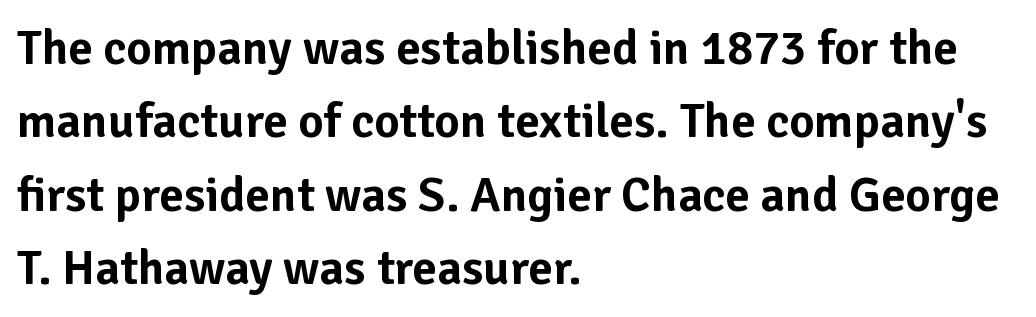
{"serif": "no", "italic": "no", "width": "normal", "stroke_contrast": "low", "x_height": "medium", "monospaced": "no", "underline": "no", "align": "left", "line_spacing": "normal", "line_spacing_ratio": 1.5, "letter_spacing": "normal", "letter_spacing_em": 0.0, "glyph_px": 49}
